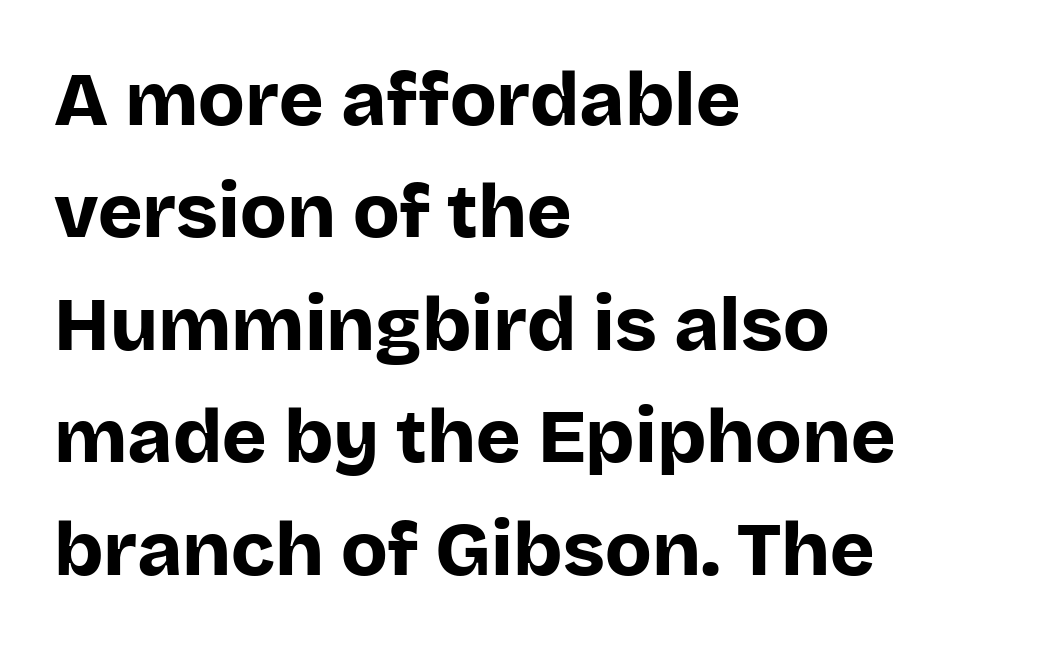
The image shows 76 px bold sans-serif type, upright; set left-aligned, normal line spacing (1.48x), normal letter spacing, not underlined; low stroke contrast and a large x-height.
